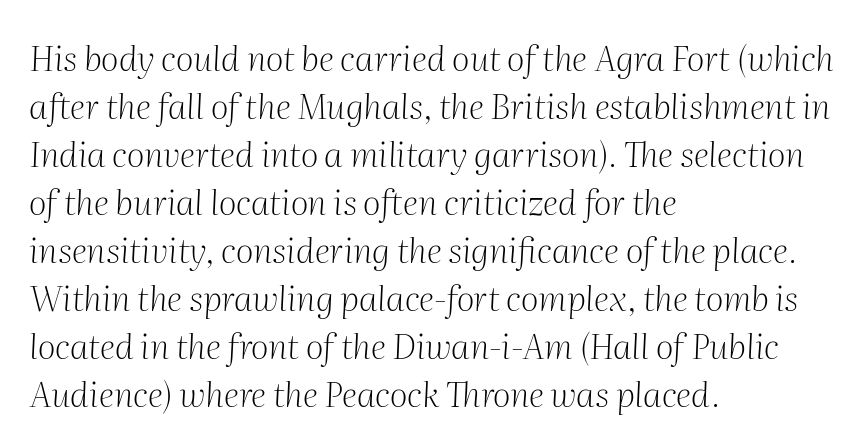
The typography opts for an oblique posture over an upright one. The passage is arranged the way most books set body copy — flush left. Descenders are the only things crossing below the line. Classification — serif. Note the varied advance widths — an 'i' is clearly narrower than an 'm'.
